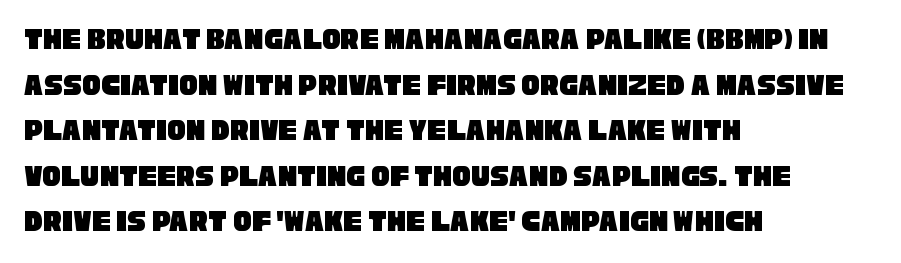
The image shows 31 px condensed sans-serif type; set left-aligned, normal line spacing (1.47x), normal letter spacing, not underlined; low stroke contrast and a large x-height.
